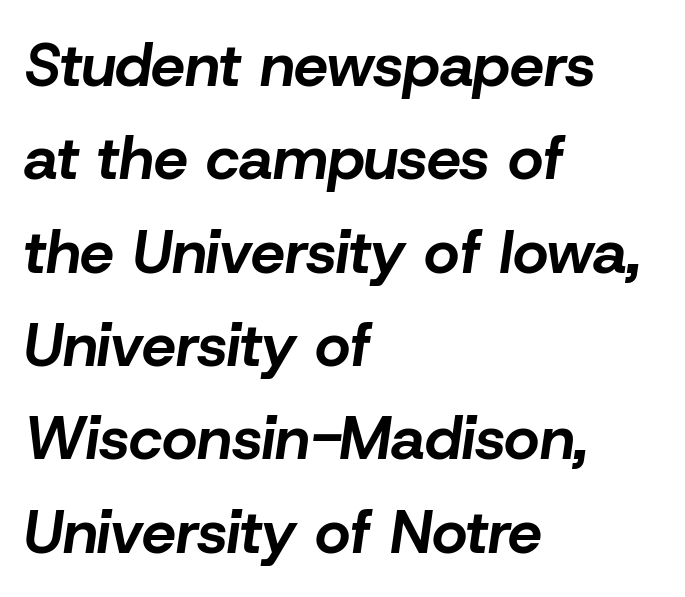
The image shows 61 px bold type, italic (leaning right); set left-aligned, normal line spacing (1.53x), normal letter spacing, not underlined; low stroke contrast and a medium x-height.
